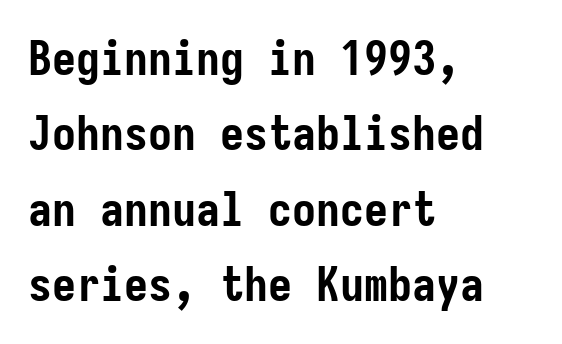
Q: Is the text bold? A: Yes.
Q: Is the text italic (slanted)? A: No, it is upright.
Q: Is the typeface a serif or a sans-serif typeface? A: Sans-serif.
Q: Is the text underlined? A: No.
Q: How is the paragraph aligned? A: Left-aligned.
Q: Is the spacing between letters normal or unusually wide? A: Normal.
Q: Is the spacing between lines tight, normal or loose? A: Normal.
Q: Width (condensed, normal, or wide)? A: Condensed.
Q: Stroke contrast? A: Low.
Q: x-height? A: Medium.
